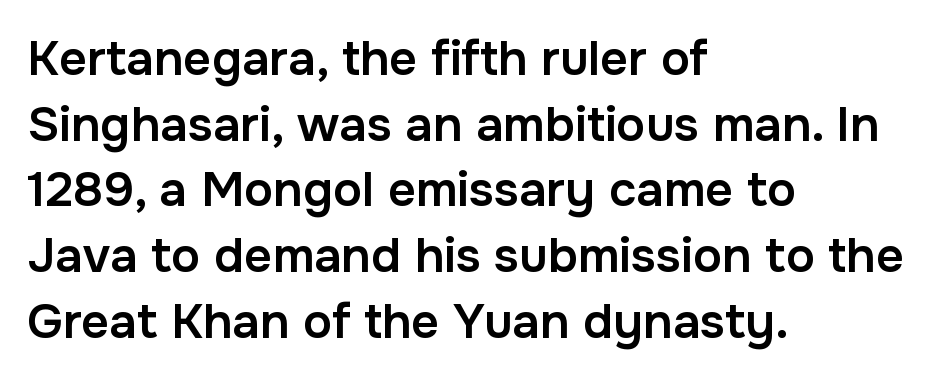
{"serif": "no", "italic": "no", "bold": "semi", "weight": "semibold", "width": "normal", "stroke_contrast": "low", "x_height": "medium", "monospaced": "no", "underline": "no", "align": "left", "line_spacing": "normal", "line_spacing_ratio": 1.34, "letter_spacing": "normal", "letter_spacing_em": 0.0, "glyph_px": 49}
